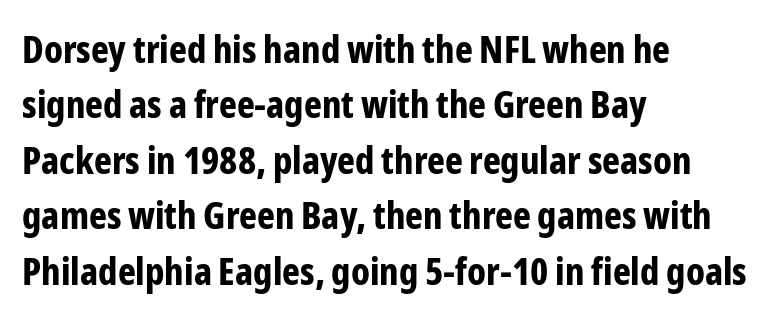
The image shows 38 px bold, condensed sans-serif type, upright; set left-aligned, normal line spacing (1.46x), normal letter spacing, not underlined; low stroke contrast and a medium x-height.
